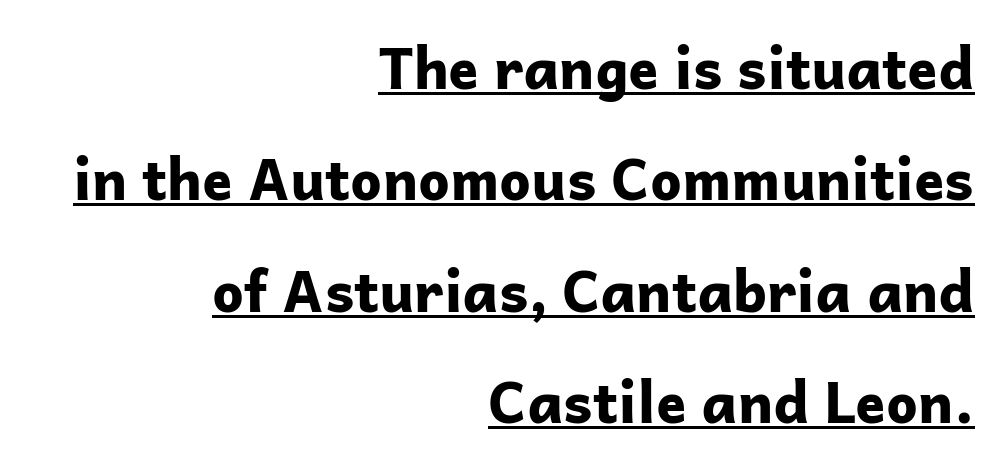
{"serif": "no", "italic": "no", "bold": "yes", "weight": "bold", "width": "normal", "stroke_contrast": "low", "x_height": "medium", "monospaced": "no", "underline": "yes", "align": "right", "line_spacing": "loose", "line_spacing_ratio": 1.99, "letter_spacing": "normal", "letter_spacing_em": 0.0, "glyph_px": 56}
